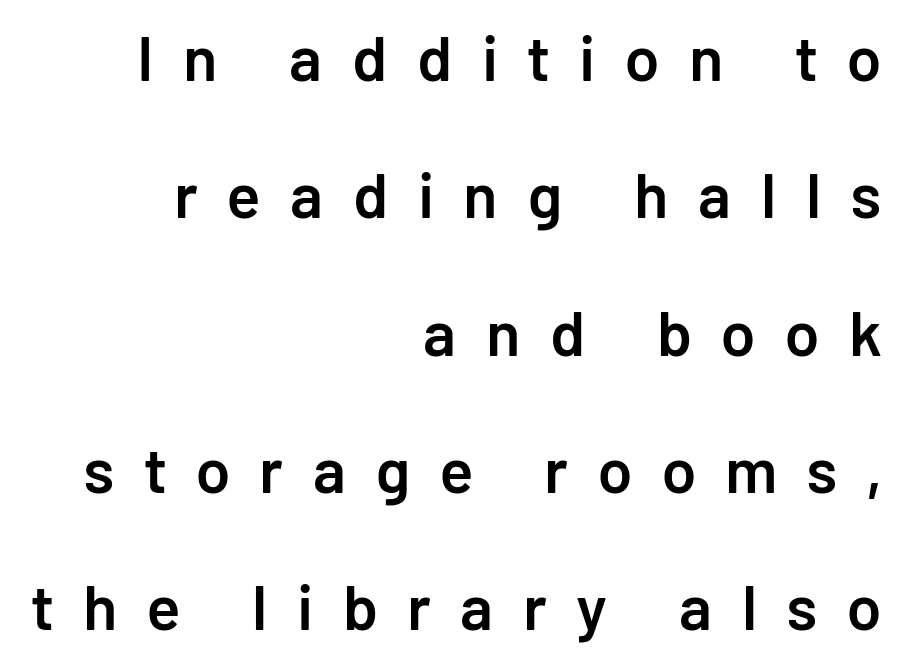
Q: Is the text bold? A: Semi-bold.
Q: Is the text italic (slanted)? A: No, it is upright.
Q: Is the typeface a serif or a sans-serif typeface? A: Sans-serif.
Q: Is the text underlined? A: No.
Q: How is the paragraph aligned? A: Right-aligned.
Q: Is the spacing between letters normal or unusually wide? A: Unusually wide.
Q: Is the spacing between lines tight, normal or loose? A: Loose.
Q: Width (condensed, normal, or wide)? A: Normal.
Q: Stroke contrast? A: Low.
Q: x-height? A: Medium.
Q: Monospaced? A: No.
